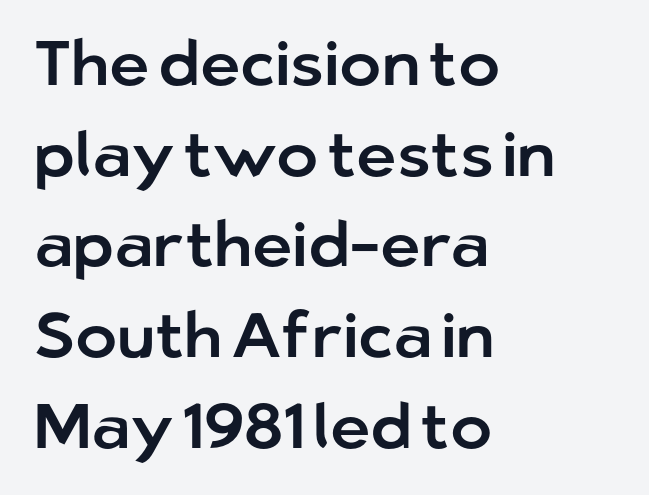
The image shows 63 px sans-serif type, upright; set left-aligned, normal line spacing (1.44x), normal letter spacing, not underlined; low stroke contrast and a medium x-height.
